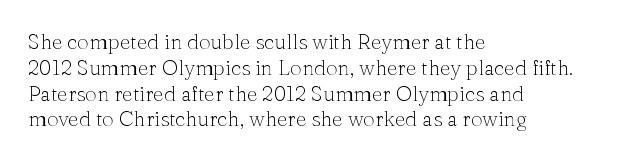
Visually the block forms a straight wall on the left and a jagged coastline on the right. This sample uses plain, unmodified letter spacing. The face looks like a standard text weight, possibly lighter. Check under the words: just untouched page. Does the lettering tilt? It doesn't — this is upright.
